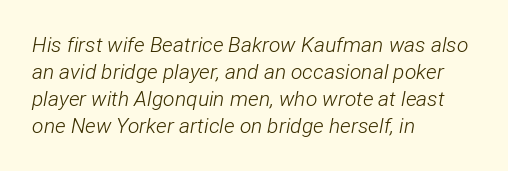
An italicized treatment has been applied to the whole sample. The space between consecutive lines is moderate. Check the space under the baseline: it is left empty. In terms of letterspacing, this is plain default setting. Weight: in the light-to-regular range.
